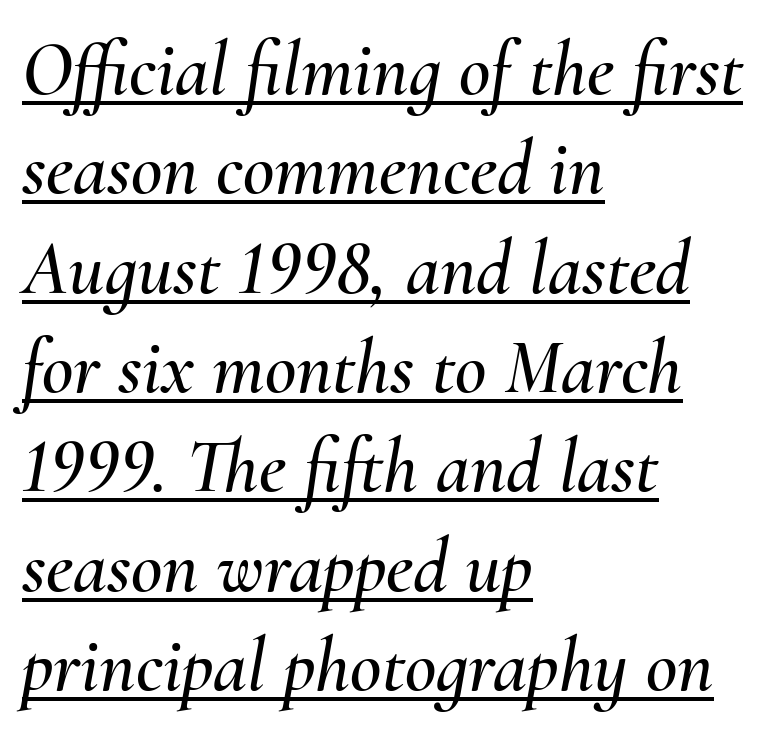
{"italic": "yes", "lean": "right", "slant_degrees": 10, "width": "normal", "stroke_contrast": "medium", "x_height": "small", "monospaced": "no", "underline": "yes", "align": "left", "line_spacing": "normal", "line_spacing_ratio": 1.29, "letter_spacing": "normal", "letter_spacing_em": 0.0, "glyph_px": 77}
